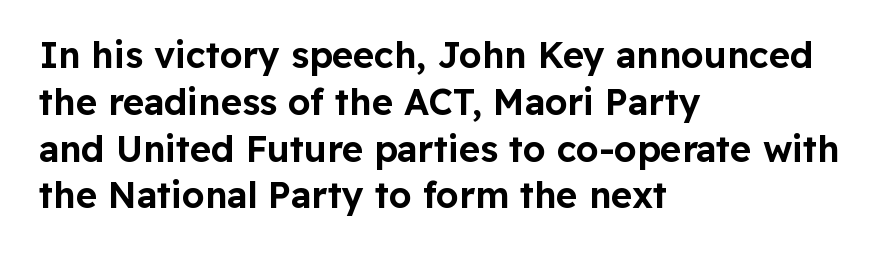
The image shows 36 px sans-serif type, upright; set left-aligned, normal line spacing (1.3x), normal letter spacing, not underlined; low stroke contrast and a medium x-height.
